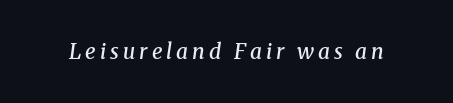
Q: Is the text bold? A: Semi-bold.
Q: Is the text italic (slanted)? A: Yes, it leans right by about 8 degrees.
Q: Is the text underlined? A: No.
